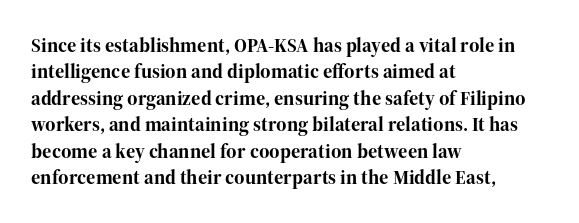
The image shows 20 px bold type, upright; set left-aligned, normal line spacing (1.32x), normal letter spacing, not underlined.
